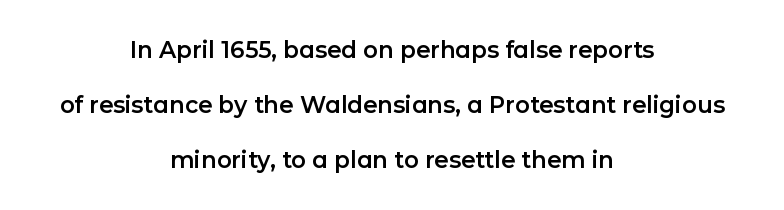
Q: Is the text italic (slanted)? A: No, it is upright.
Q: Is the text underlined? A: No.
Q: How is the paragraph aligned? A: Centered.
Q: Is the spacing between letters normal or unusually wide? A: Normal.
Q: Is the spacing between lines tight, normal or loose? A: Loose.
